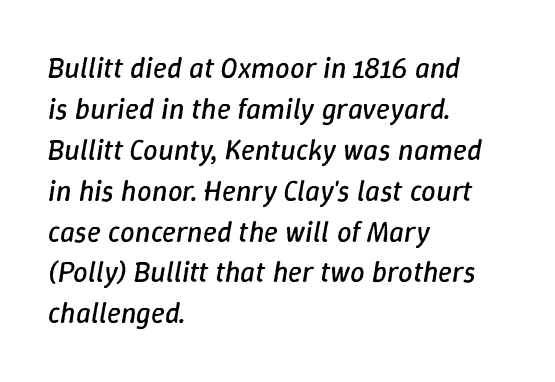
Q: Is the text bold? A: No.
Q: Is the text italic (slanted)? A: Yes, it leans right by about 9 degrees.
Q: Is the text underlined? A: No.
Q: How is the paragraph aligned? A: Left-aligned.
Q: Is the spacing between letters normal or unusually wide? A: Normal.
Q: Is the spacing between lines tight, normal or loose? A: Normal.
Q: Width (condensed, normal, or wide)? A: Normal.
Q: Stroke contrast? A: Low.
Q: x-height? A: Medium.
Q: Monospaced? A: No.
